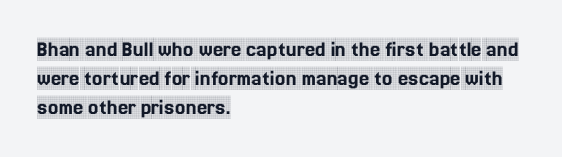
{"italic": "no", "underline": "no", "align": "left", "line_spacing": "normal", "line_spacing_ratio": 1.27, "letter_spacing": "normal", "letter_spacing_em": 0.0, "glyph_px": 23}
